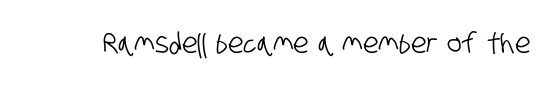
Descenders are the only things crossing below the line. To sum up the face: it is a sans, with no serifs. The gaps between neighbouring characters are ordinary and unremarkable. Each letter keeps its own natural width here, so spacing adapts to shape.
